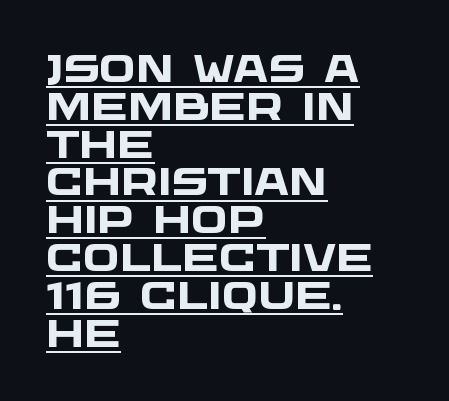
{"serif": "no", "bold": "yes", "weight": "heavy", "width": "wide", "stroke_contrast": "low", "x_height": "large", "monospaced": "no", "underline": "yes", "align": "left", "line_spacing": "tight", "line_spacing_ratio": 0.97, "letter_spacing": "normal", "letter_spacing_em": 0.0, "glyph_px": 39}
